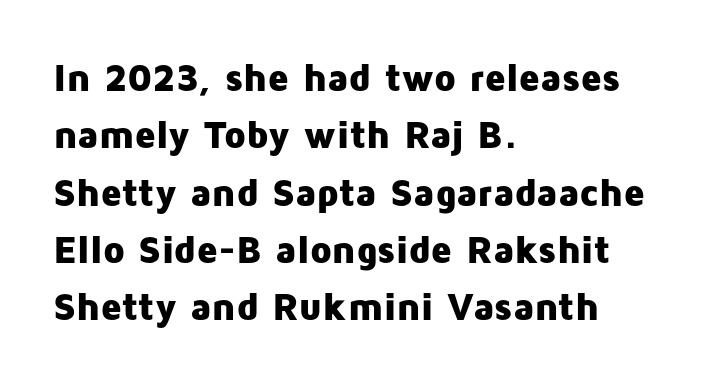
{"serif": "no", "italic": "no", "bold": "yes", "weight": "heavy", "width": "normal", "stroke_contrast": "low", "x_height": "medium", "monospaced": "no", "underline": "no", "align": "left", "line_spacing": "normal", "line_spacing_ratio": 1.47, "letter_spacing": "normal", "letter_spacing_em": 0.0, "glyph_px": 39}
